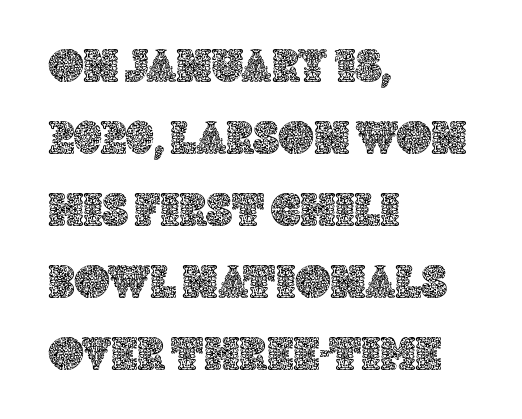
{"italic": "no", "width": "normal", "x_height": "large", "monospaced": "no", "underline": "no", "align": "left", "line_spacing": "normal", "line_spacing_ratio": 1.5, "letter_spacing": "normal", "letter_spacing_em": 0.0, "glyph_px": 48}
